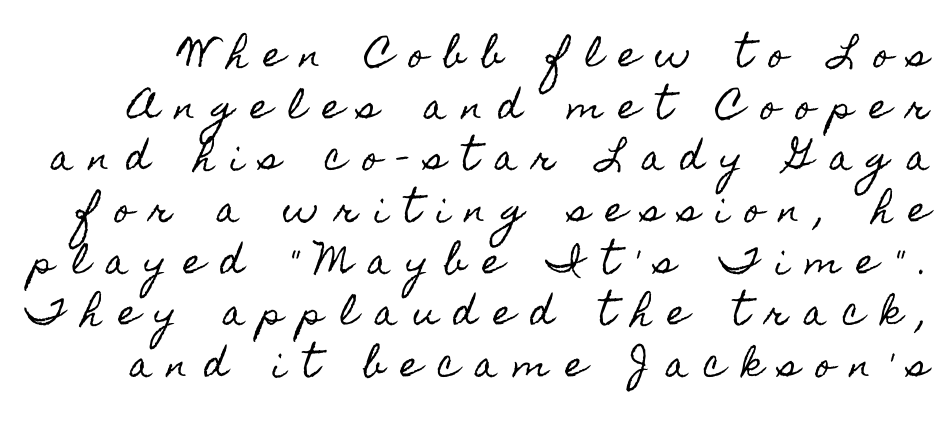
{"width": "condensed", "x_height": "small", "monospaced": "no", "underline": "no", "line_spacing": "normal", "line_spacing_ratio": 1.52, "letter_spacing": "wide", "letter_spacing_em": 0.49, "glyph_px": 34}
